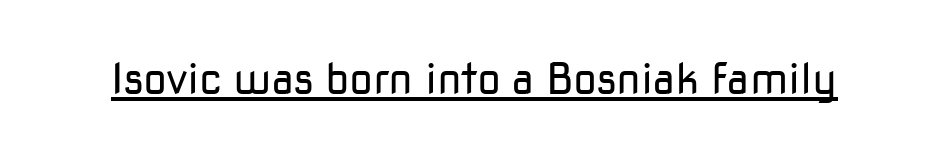
{"serif": "no", "italic": "no", "bold": "no", "weight": "regular", "width": "normal", "stroke_contrast": "low", "x_height": "medium", "monospaced": "no", "underline": "yes", "letter_spacing": "normal", "letter_spacing_em": 0.0, "glyph_px": 43}
